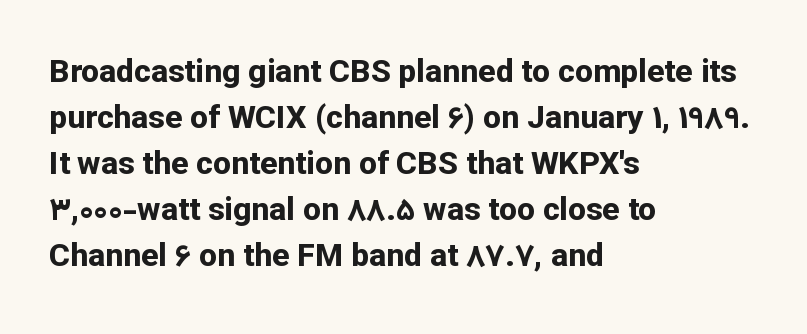
This sample uses a sans-serif face. Nothing unusual about the tracking: characters are spaced as the font intends. The specimen reads as upright at a glance. Descenders hang freely into open space. Spacing verdict: proportional, widths tailored to each character. Is the block centered? No — it sits flush against the left margin.
